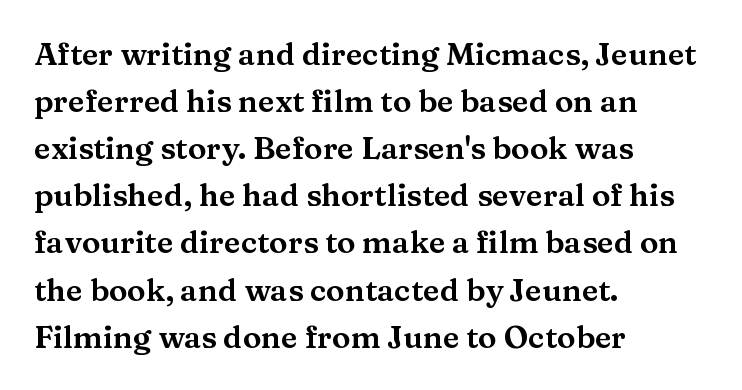
Type without underlining. Interline gaps are of average width in this sample. These lines are composed in type with serifs. The letters advance in unequal steps, a hallmark of proportional type. A student would call this left alignment; a typographer would say flush left, rag right.
